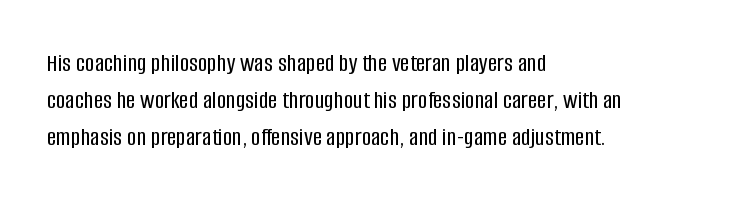
The passage is arranged the way most books set body copy — flush left. No extra tracking has been applied to these lines. You can tell it's not italic because the verticals are truly vertical. The leading is moderate, giving the passage an even texture. The specimen omits any rule beneath the text block's lines.
